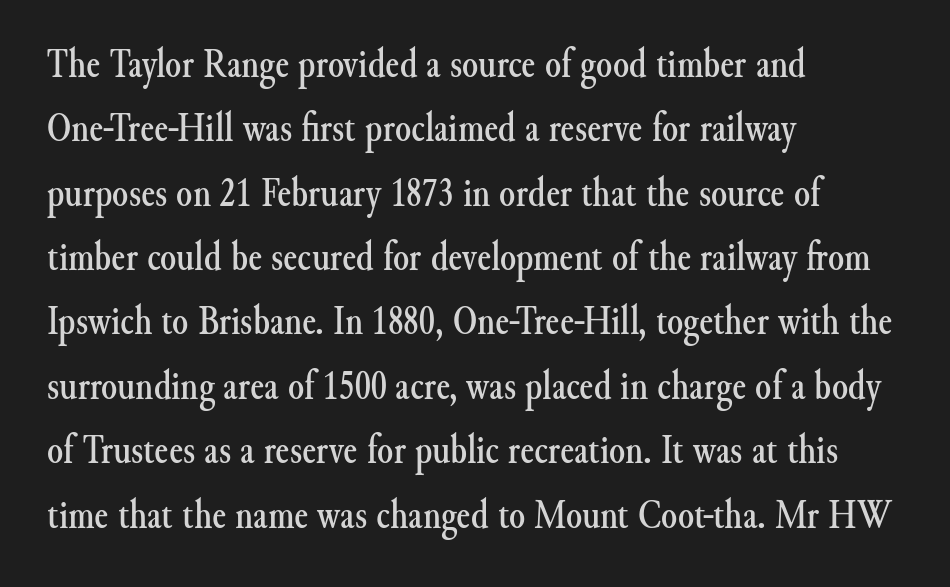
The image shows 41 px serif type, upright; set left-aligned, normal line spacing (1.57x), normal letter spacing, not underlined; medium stroke contrast and a small x-height.
